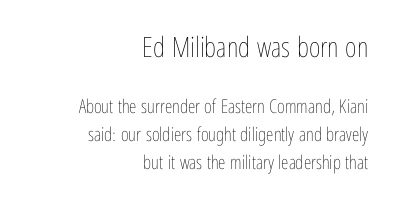
Q: Is the text bold? A: No.
Q: Is the text italic (slanted)? A: No, it is upright.
Q: Is the text underlined? A: No.
Q: How is the paragraph aligned? A: Right-aligned.
Q: Is the spacing between letters normal or unusually wide? A: Normal.
Q: Is the spacing between lines tight, normal or loose? A: Normal.
Q: Which block of text is set in a larger size, the first (top) or the second (bottom)? A: The first (top) one.
Q: Width (condensed, normal, or wide)? A: Condensed.
Q: Stroke contrast? A: Low.
Q: x-height? A: Medium.
Q: Monospaced? A: No.
